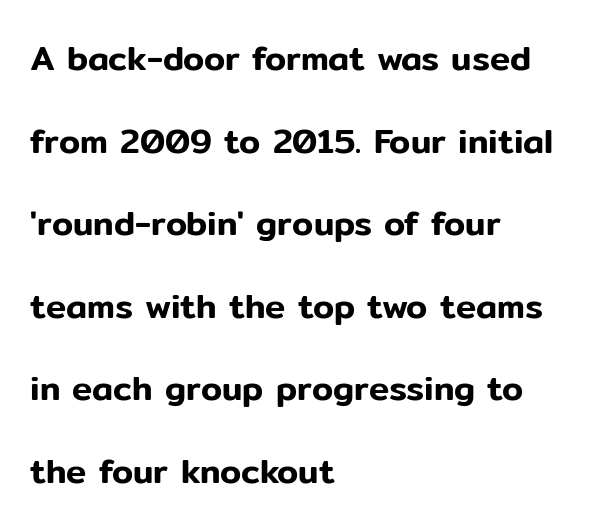
{"serif": "no", "italic": "no", "width": "normal", "stroke_contrast": "low", "x_height": "medium", "monospaced": "no", "underline": "no", "align": "left", "line_spacing": "loose", "line_spacing_ratio": 2.43, "letter_spacing": "normal", "letter_spacing_em": 0.0, "glyph_px": 34}
